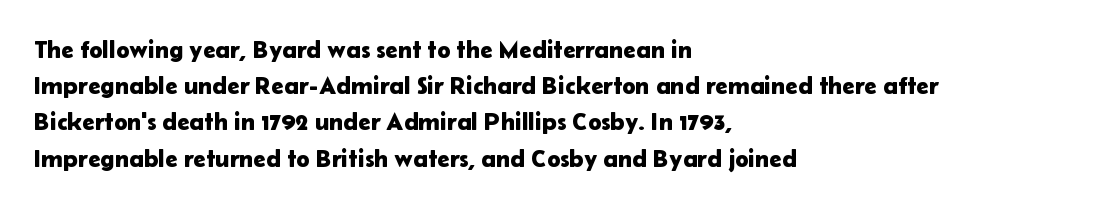
Q: Is the text italic (slanted)? A: No, it is upright.
Q: Is the text underlined? A: No.
Q: How is the paragraph aligned? A: Left-aligned.
Q: Is the spacing between letters normal or unusually wide? A: Normal.
Q: Is the spacing between lines tight, normal or loose? A: Normal.
